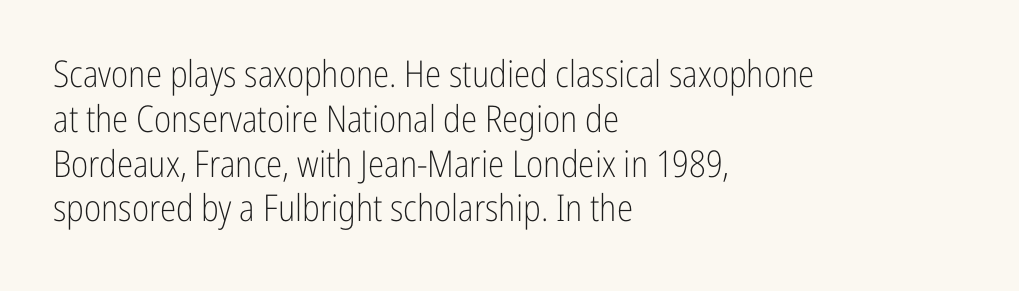
Typeset ragged right — the left edge is the straight one. Letters rest on an invisible, unmarked baseline. The letters advance in unequal steps, a hallmark of proportional type. You can tell it's not italic because the verticals are truly vertical. The glyphs in this specimen are sans serif.
